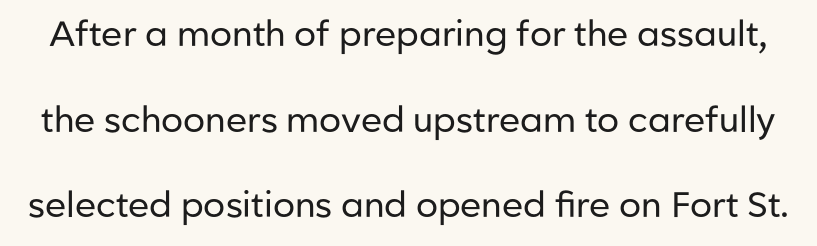
This rendering features lettering with no underline. Do the characters align in a grid? No, the font is proportional. A great deal of white space separates one row of letters from the next. Posture: vertical. The letters carry no serifs — their stems end cleanly without finishing strokes. Stem width sits at or under what a default text font uses.
